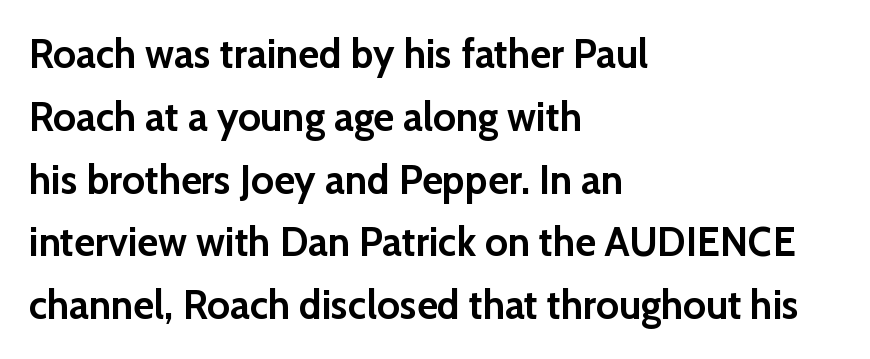
Grotesque or geometric, the face here clearly has no serifs. If you drew a line through each stem, it would be perfectly vertical. Weight check: bold — yes, fully. The lines in this sample share a left origin and differ only in where they stop. Has an underline been added? It has not.
